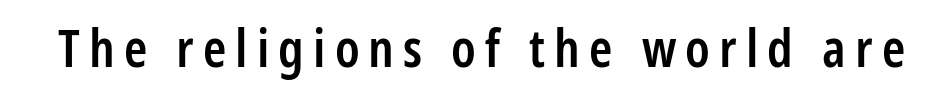
The image shows 53 px semibold, condensed sans-serif type, upright; set not underlined; low stroke contrast and a medium x-height.
